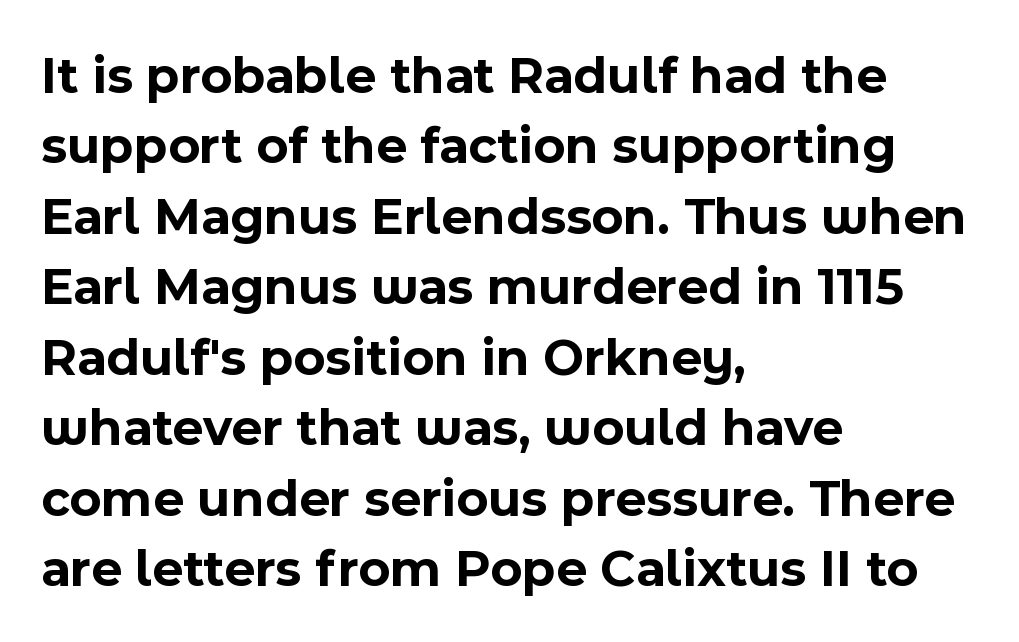
Type without underlining. As a designer I'd log this as weight 700, bold. The letters advance in unequal steps, a hallmark of proportional type. The designer left line spacing at the default. The typesetter chose a ragged-right arrangement here. In terms of letterform style, serifs are entirely absent.
